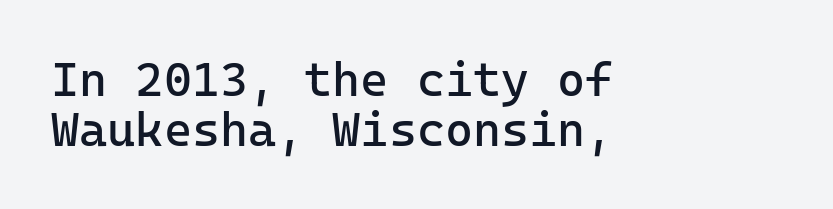
Q: Is the text bold? A: No.
Q: Is the text italic (slanted)? A: No, it is upright.
Q: Is the typeface a serif or a sans-serif typeface? A: Sans-serif.
Q: Is the text underlined? A: No.
Q: How is the paragraph aligned? A: Left-aligned.
Q: Is the spacing between letters normal or unusually wide? A: Normal.
Q: Is the spacing between lines tight, normal or loose? A: Tight.
Q: Width (condensed, normal, or wide)? A: Normal.
Q: Stroke contrast? A: Low.
Q: x-height? A: Medium.
Q: Monospaced? A: Yes.
